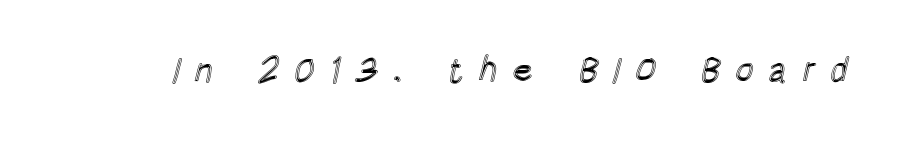
{"width": "condensed", "x_height": "large", "monospaced": "no", "underline": "no", "letter_spacing": "wide", "letter_spacing_em": 0.41, "glyph_px": 35}
